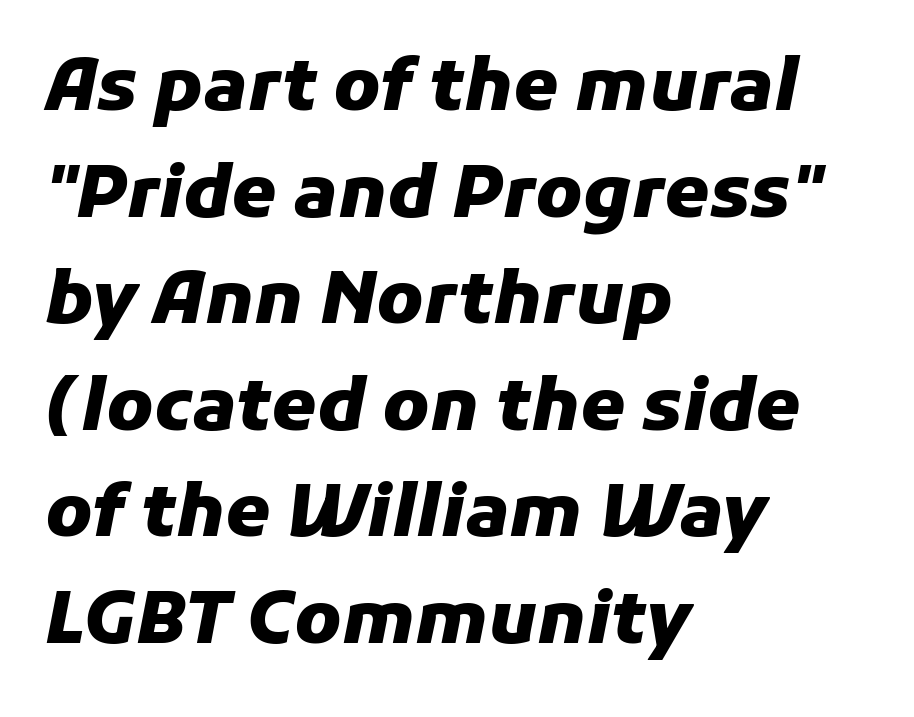
{"italic": "yes", "lean": "right", "slant_degrees": 11, "bold": "yes", "weight": "heavy", "width": "normal", "stroke_contrast": "low", "x_height": "medium", "monospaced": "no", "underline": "no", "align": "left", "line_spacing": "normal", "line_spacing_ratio": 1.48, "letter_spacing": "normal", "letter_spacing_em": 0.0, "glyph_px": 72}
